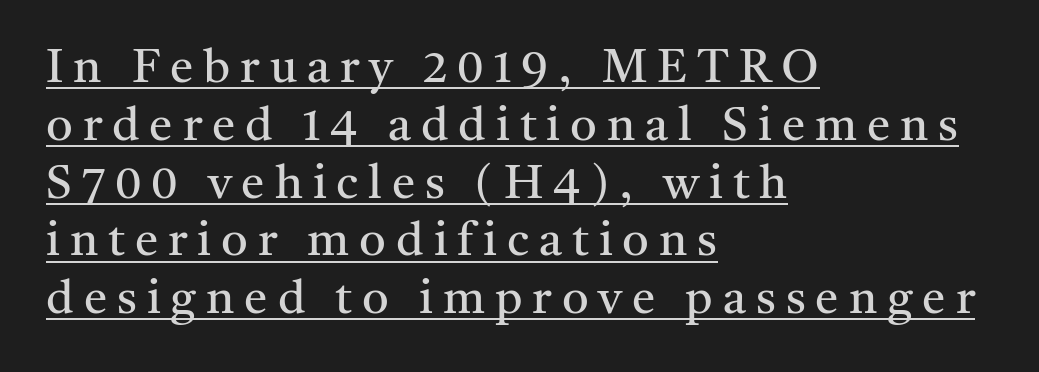
The letters stand upright; this is a roman face. Students, observe the line beneath the letters — that is underlining. The passage shown has open, widely tracked lettering throughout. The typesetter chose a ragged-right arrangement here.
